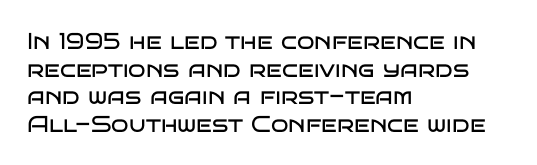
Unlike italic type, these characters show no tilt at all. The string is rendered with underlining switched off. The lines are quadded left. Tracking here is standard; glyphs follow each other at the usual distance. The letters look calm and open, with moderate or lighter stems.
